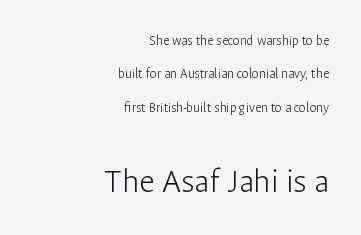
Heaviness? Minimal to ordinary, like unemphasized prose. The string is rendered with underlining switched off. Every stem runs plumb, perpendicular to the baseline. To sum up the face: it is a sans, with no serifs. Leading: increased. A student would notice the bottom passage is typeset larger than what precedes it.
